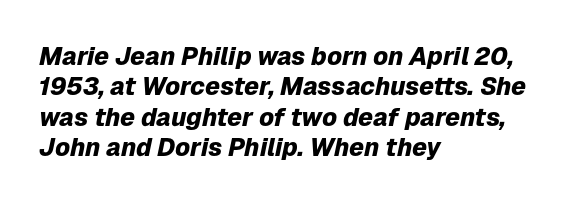
The image shows 25 px bold type, italic (leaning right); set left-aligned, line spacing 1.22x, normal letter spacing, not underlined.
